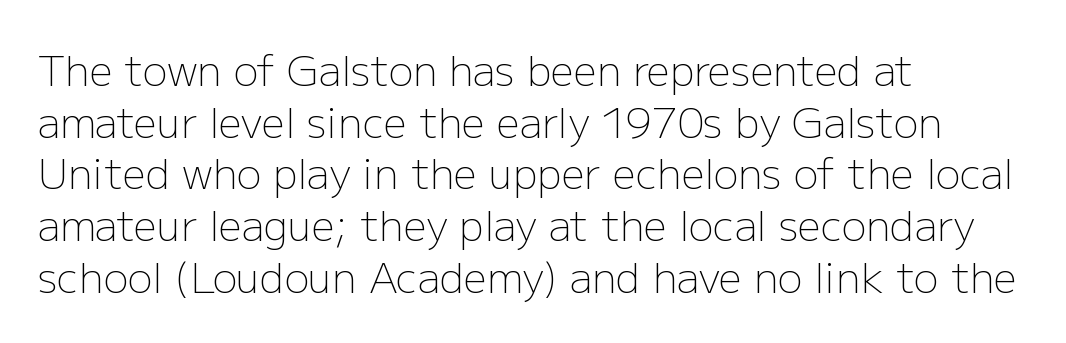
{"serif": "no", "italic": "no", "bold": "no", "weight": "light", "width": "normal", "stroke_contrast": "low", "x_height": "medium", "monospaced": "no", "underline": "no", "align": "left", "line_spacing": "normal", "line_spacing_ratio": 1.26, "letter_spacing": "normal", "letter_spacing_em": 0.0, "glyph_px": 41}
